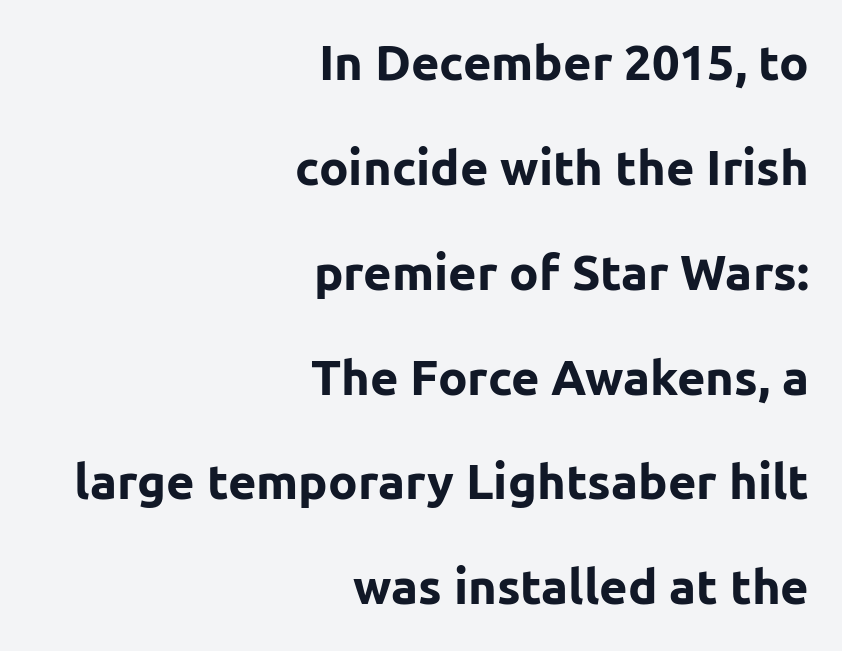
The image shows 49 px bold sans-serif type, upright; set right-aligned, loose line spacing (2.14x), normal letter spacing, not underlined; low stroke contrast and a medium x-height.
